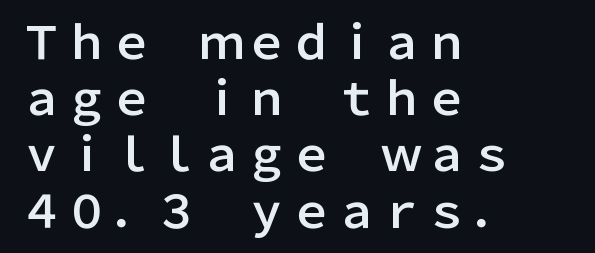
{"serif": "no", "italic": "no", "width": "normal", "stroke_contrast": "low", "x_height": "medium", "monospaced": "no", "underline": "no", "align": "left", "line_spacing": "normal", "line_spacing_ratio": 1.25, "letter_spacing": "normal", "letter_spacing_em": 0.0, "glyph_px": 45}
